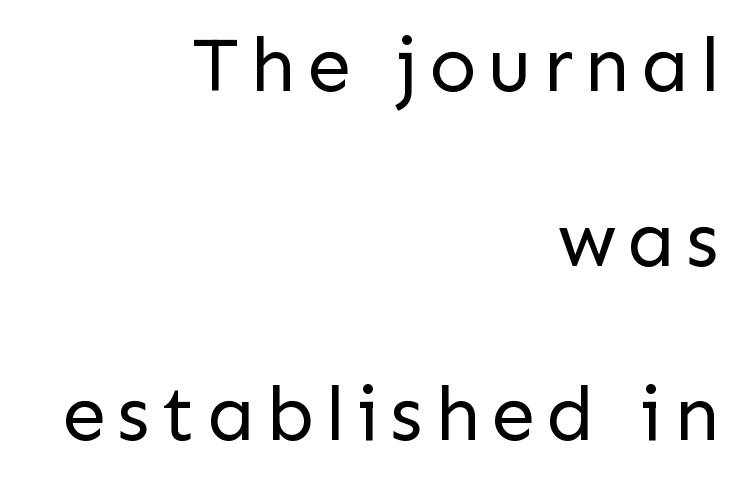
Here the designer chose a conventional face with non-uniform glyph widths. Observe the absence of serifs on each vertical stroke in this sample. The paragraph has a hard right edge and a soft left edge. Posture: straight, roman, zero tilt.
